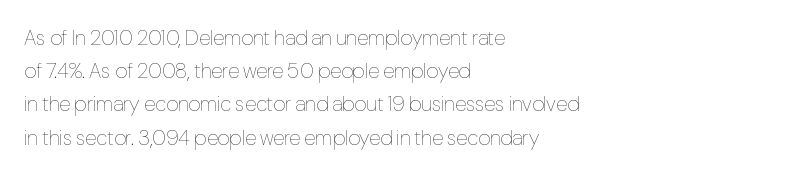
The image shows 21 px text type, upright; set left-aligned, normal line spacing (1.58x), normal letter spacing, not underlined.
